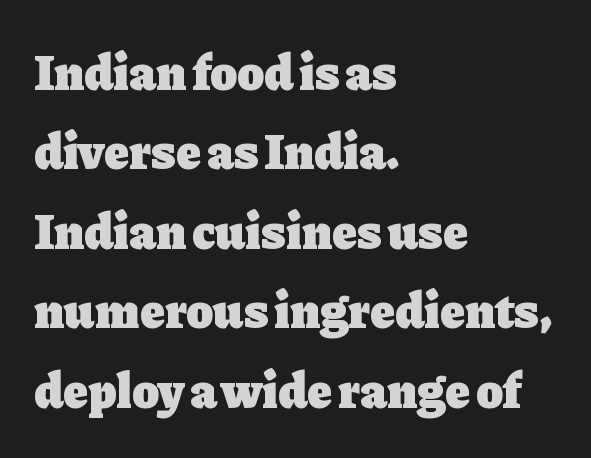
Q: Is the text bold? A: Yes.
Q: Is the text italic (slanted)? A: No, it is upright.
Q: Is the typeface a serif or a sans-serif typeface? A: Serif.
Q: Is the text underlined? A: No.
Q: How is the paragraph aligned? A: Left-aligned.
Q: Is the spacing between letters normal or unusually wide? A: Normal.
Q: Is the spacing between lines tight, normal or loose? A: Normal.
Q: Width (condensed, normal, or wide)? A: Normal.
Q: Stroke contrast? A: Low.
Q: x-height? A: Medium.
Q: Monospaced? A: No.
